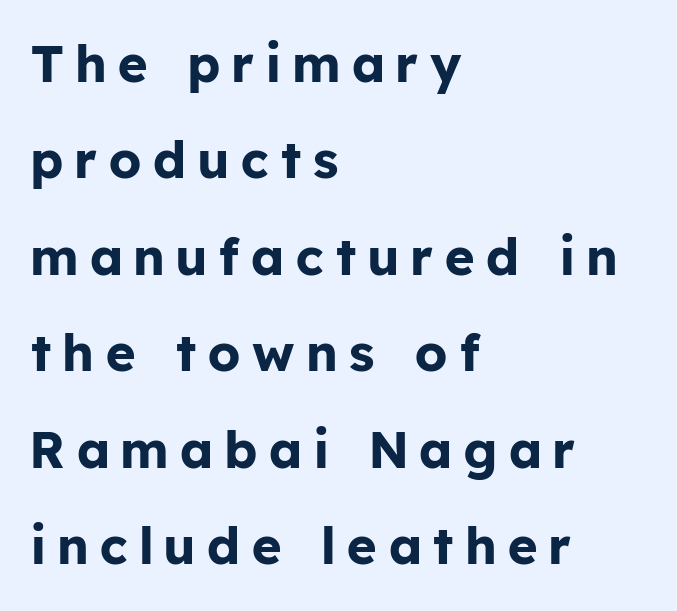
{"serif": "no", "italic": "no", "bold": "yes", "weight": "bold", "width": "normal", "stroke_contrast": "low", "x_height": "medium", "monospaced": "no", "underline": "no", "align": "left", "line_spacing_ratio": 1.89, "letter_spacing": "wide", "letter_spacing_em": 0.24, "glyph_px": 51}
